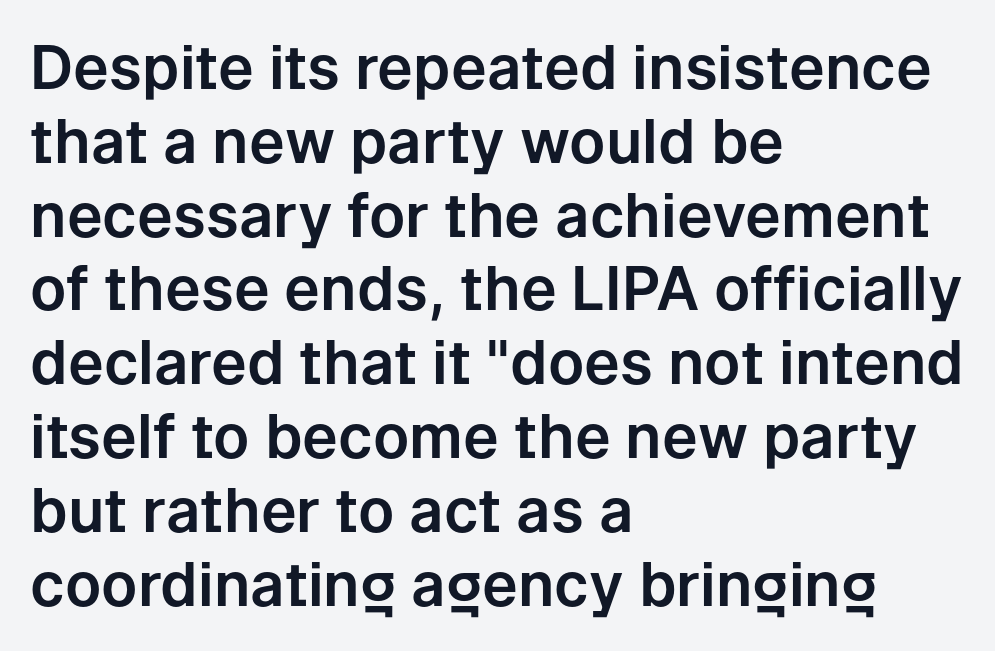
{"serif": "no", "italic": "no", "width": "normal", "stroke_contrast": "low", "x_height": "medium", "monospaced": "no", "underline": "no", "align": "left", "line_spacing_ratio": 1.23, "letter_spacing": "normal", "letter_spacing_em": 0.0, "glyph_px": 60}
